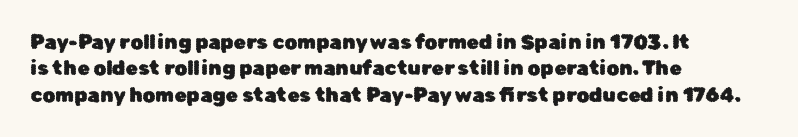
Default kerning and tracking; the words read as compact shapes. Evenly set lines give the paragraph a standard silhouette. In CSS terms this would be text-align: left. A bare baseline throughout the passage. Every character sits straight up, as roman type does.
